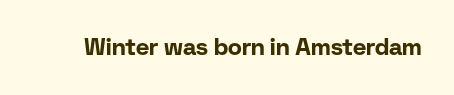
Q: Is the text bold? A: Yes.
Q: Is the text italic (slanted)? A: No, it is upright.
Q: Is the text underlined? A: No.
Q: Is the spacing between letters normal or unusually wide? A: Normal.
